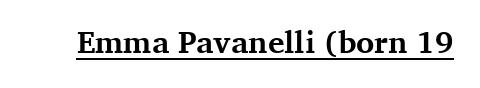
{"serif": "yes", "italic": "no", "bold": "yes", "weight": "bold", "width": "normal", "stroke_contrast": "medium", "x_height": "medium", "monospaced": "no", "underline": "yes", "letter_spacing": "normal", "letter_spacing_em": 0.0, "glyph_px": 31}
